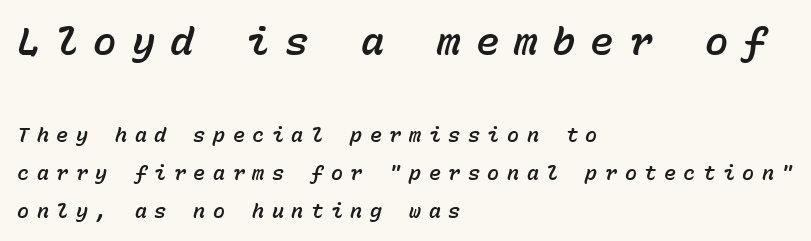
The image shows 39 px text type, italic (leaning right), monospaced; set left-aligned, loose line spacing (1.91x), unusually wide letter spacing (+0.38 em), not underlined; the first (top) block is 1.95x larger; low stroke contrast and a medium x-height.
